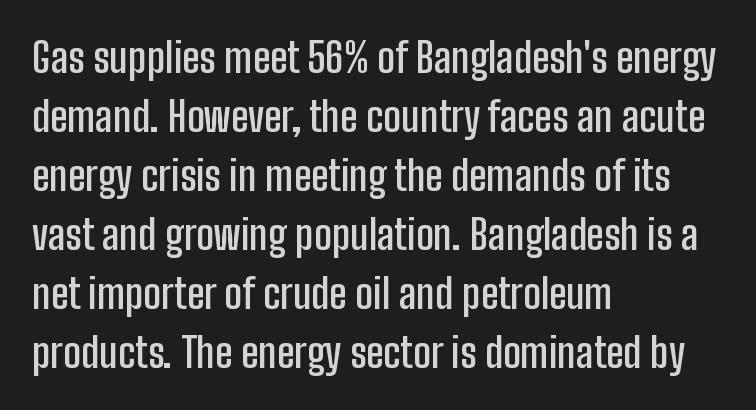
The image shows 41 px semibold, condensed sans-serif type, upright; set left-aligned, normal line spacing (1.44x), normal letter spacing, not underlined; low stroke contrast and a medium x-height.
